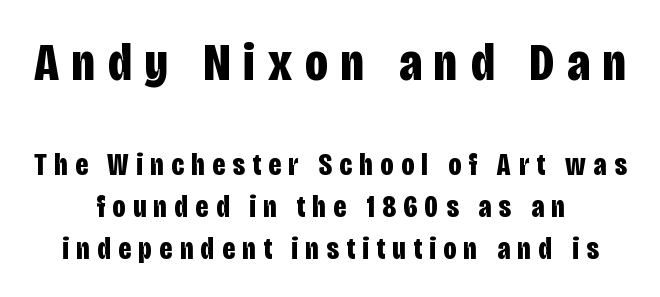
Q: Is the text bold? A: Yes.
Q: Is the text italic (slanted)? A: No, it is upright.
Q: Is the typeface a serif or a sans-serif typeface? A: Sans-serif.
Q: Is the text underlined? A: No.
Q: How is the paragraph aligned? A: Centered.
Q: Is the spacing between letters normal or unusually wide? A: Unusually wide.
Q: Is the spacing between lines tight, normal or loose? A: Normal.
Q: Which block of text is set in a larger size, the first (top) or the second (bottom)? A: The first (top) one.
Q: Width (condensed, normal, or wide)? A: Condensed.
Q: Stroke contrast? A: Low.
Q: x-height? A: Large.
Q: Monospaced? A: No.
